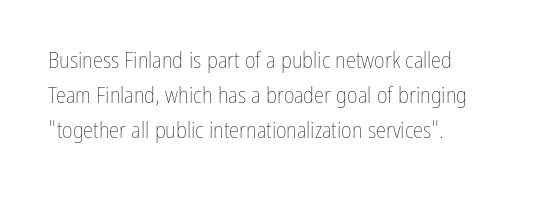
A typesetter would call this leading conventional body-copy spacing. Casual observation: everything's shoved over to the left. Counters stay open thanks to moderate or lighter strokes. The lettering stays uniformly vertical, giving the passage a roman look. No extra tracking has been applied to these lines. The gap between lines stays unmarked.
